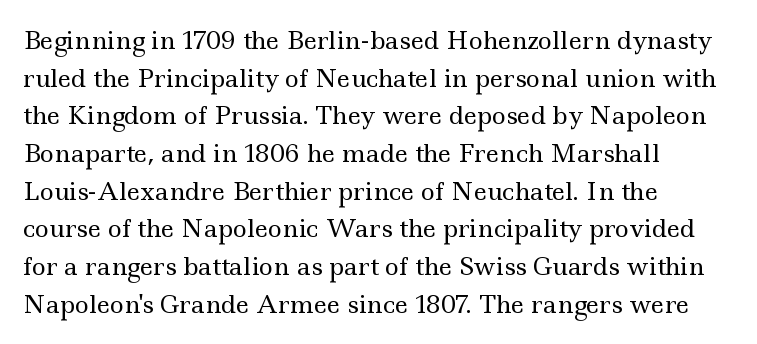
{"italic": "no", "bold": "no", "underline": "no", "align": "left", "line_spacing": "normal", "line_spacing_ratio": 1.57, "letter_spacing": "normal", "letter_spacing_em": 0.0, "glyph_px": 24}
